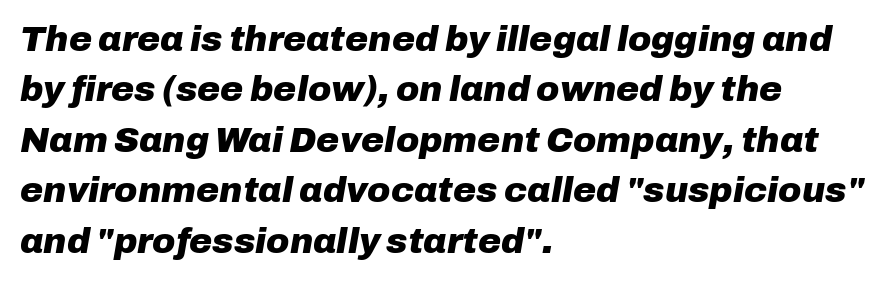
Here the designer chose a conventional face with non-uniform glyph widths. Looking at the ascenders, they clearly lean. I'd describe the lettering as bold — thick and assertive. A classic flush-left, rag-right setting is used for this passage. Each word holds together tightly as a unit, with standard inter-letter gaps. Descenders hang freely into open space.
